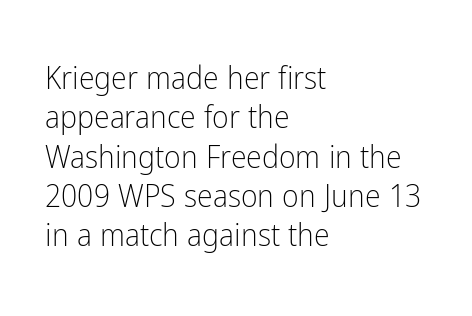
Q: Is the text bold? A: No.
Q: Is the text italic (slanted)? A: No, it is upright.
Q: Is the typeface a serif or a sans-serif typeface? A: Sans-serif.
Q: Is the text underlined? A: No.
Q: How is the paragraph aligned? A: Left-aligned.
Q: Is the spacing between letters normal or unusually wide? A: Normal.
Q: Width (condensed, normal, or wide)? A: Condensed.
Q: Stroke contrast? A: Low.
Q: x-height? A: Medium.
Q: Monospaced? A: No.
